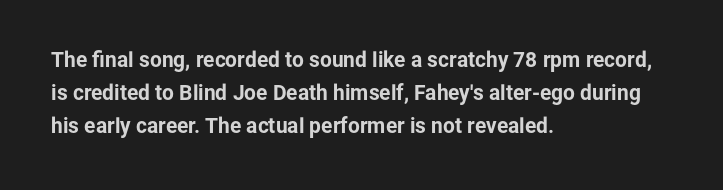
Weight check: bold — yes, fully. This rendering features lettering with no underline. This is the regular roman posture of the typeface. Is there much room between lines? A standard amount, neither cramped nor airy. No extra tracking has been applied to these lines. The rag falls on the right side of this text block.
